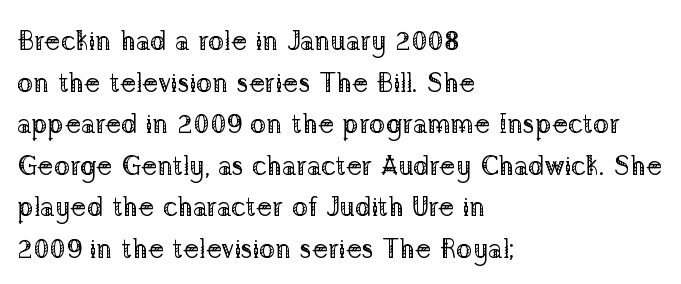
Q: Is the text bold? A: No.
Q: Is the text italic (slanted)? A: No, it is upright.
Q: Is the text underlined? A: No.
Q: How is the paragraph aligned? A: Left-aligned.
Q: Is the spacing between letters normal or unusually wide? A: Normal.
Q: Is the spacing between lines tight, normal or loose? A: Normal.
